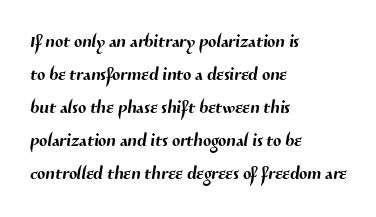
{"underline": "no", "align": "left", "line_spacing": "normal", "line_spacing_ratio": 1.37, "letter_spacing": "normal", "letter_spacing_em": 0.0, "glyph_px": 24}
